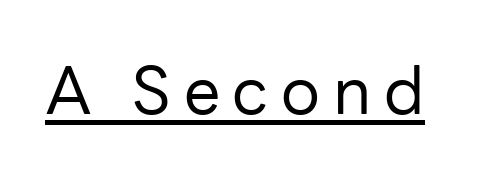
The image shows 65 px regular-weight sans-serif type, upright; set unusually wide letter spacing (+0.2 em), underlined; low stroke contrast and a medium x-height.
